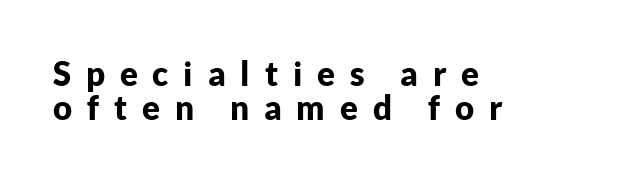
Q: Is the text bold? A: Yes.
Q: Is the text italic (slanted)? A: No, it is upright.
Q: Is the typeface a serif or a sans-serif typeface? A: Sans-serif.
Q: Is the text underlined? A: No.
Q: How is the paragraph aligned? A: Left-aligned.
Q: Is the spacing between letters normal or unusually wide? A: Unusually wide.
Q: Is the spacing between lines tight, normal or loose? A: Tight.
Q: Width (condensed, normal, or wide)? A: Normal.
Q: Stroke contrast? A: Low.
Q: x-height? A: Medium.
Q: Monospaced? A: No.
